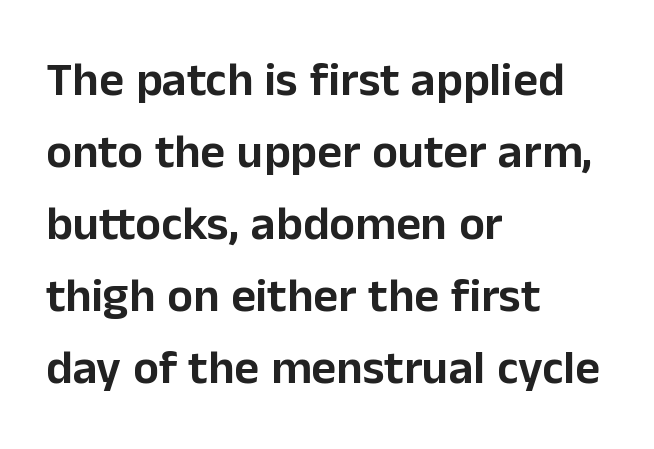
The image shows 48 px sans-serif type, upright; set left-aligned, normal line spacing (1.5x), normal letter spacing, not underlined; low stroke contrast and a medium x-height.
